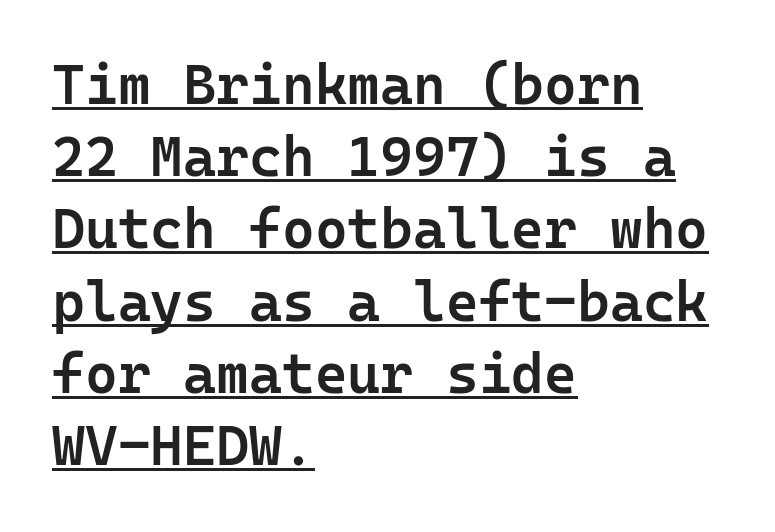
The image shows 56 px semibold sans-serif type, upright, monospaced; set left-aligned, normal line spacing (1.29x), normal letter spacing, underlined; low stroke contrast and a medium x-height.
